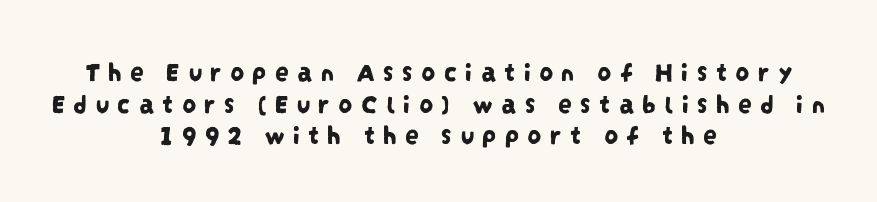
{"serif": "no", "width": "condensed", "stroke_contrast": "low", "x_height": "large", "monospaced": "no", "underline": "no", "align": "center", "line_spacing": "tight", "line_spacing_ratio": 1.13, "letter_spacing": "wide", "letter_spacing_em": 0.28, "glyph_px": 28}
